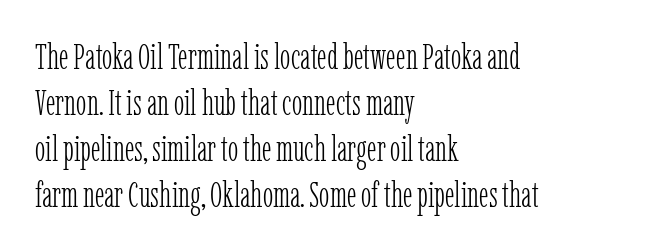
There is no visible air inserted between adjacent glyphs. In terms of leading, this rendering sits right in the middle. Reading down the block, your eye returns to a fixed left position each line. This sample uses a serif face.
